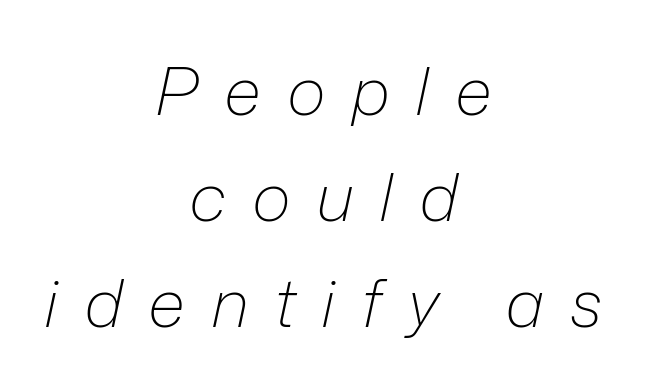
Q: Is the text bold? A: No.
Q: Is the text italic (slanted)? A: Yes, it leans right by about 12 degrees.
Q: Is the text underlined? A: No.
Q: How is the paragraph aligned? A: Centered.
Q: Is the spacing between letters normal or unusually wide? A: Unusually wide.
Q: Is the spacing between lines tight, normal or loose? A: Normal.
Q: Width (condensed, normal, or wide)? A: Normal.
Q: Stroke contrast? A: Low.
Q: x-height? A: Medium.
Q: Monospaced? A: No.
